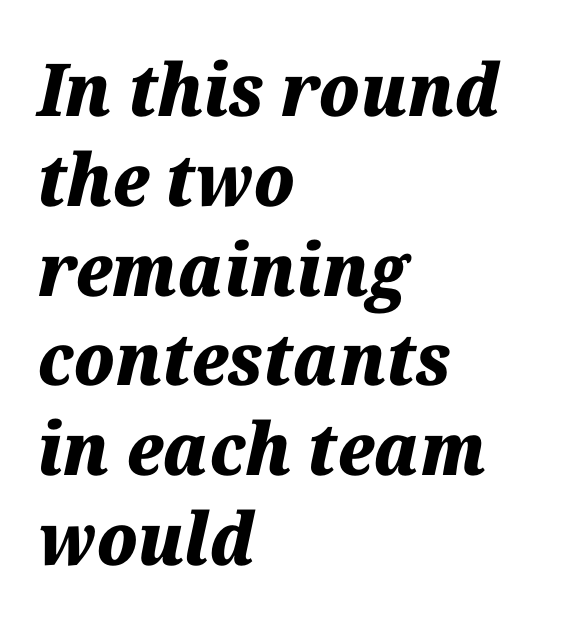
Q: Is the text bold? A: Yes.
Q: Is the text italic (slanted)? A: Yes, it leans right by about 12 degrees.
Q: Is the text underlined? A: No.
Q: How is the paragraph aligned? A: Left-aligned.
Q: Is the spacing between letters normal or unusually wide? A: Normal.
Q: Width (condensed, normal, or wide)? A: Normal.
Q: Stroke contrast? A: Medium.
Q: x-height? A: Medium.
Q: Monospaced? A: No.
